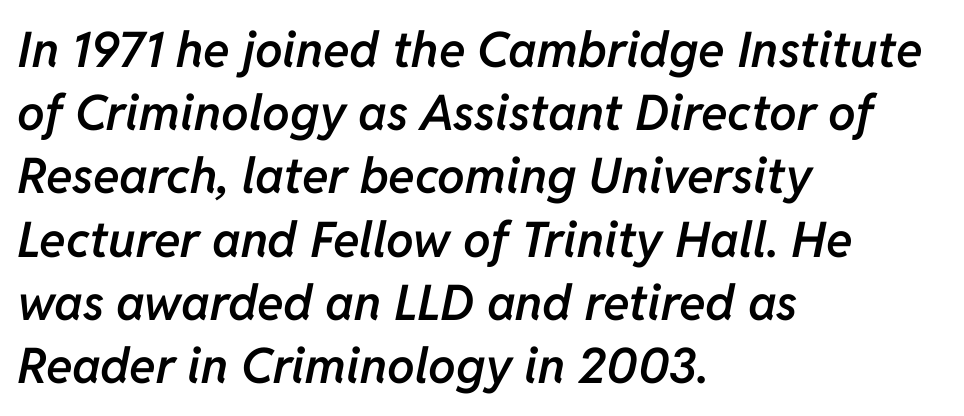
{"italic": "yes", "lean": "right", "slant_degrees": 11, "bold": "semi", "weight": "semibold", "width": "normal", "stroke_contrast": "low", "x_height": "medium", "monospaced": "no", "underline": "no", "align": "left", "line_spacing": "normal", "line_spacing_ratio": 1.29, "letter_spacing": "normal", "letter_spacing_em": 0.0, "glyph_px": 49}
